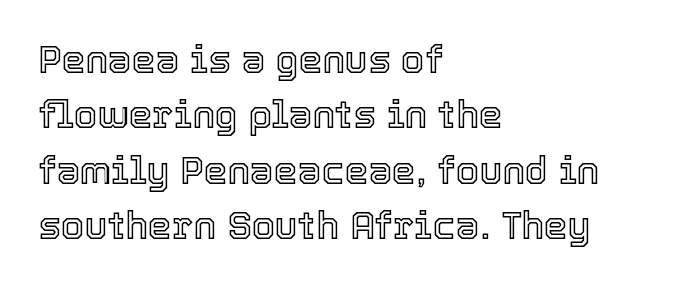
Q: Is the text italic (slanted)? A: No, it is upright.
Q: Is the text underlined? A: No.
Q: How is the paragraph aligned? A: Left-aligned.
Q: Is the spacing between letters normal or unusually wide? A: Normal.
Q: Is the spacing between lines tight, normal or loose? A: Normal.
Q: Width (condensed, normal, or wide)? A: Normal.
Q: x-height? A: Medium.
Q: Monospaced? A: No.
